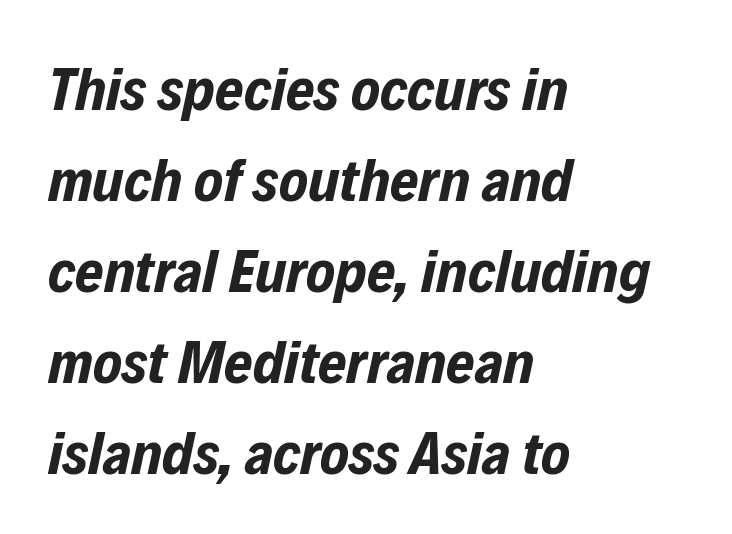
This rendering uses left alignment, leaving the right contour irregular. A typesetter would call this zero additional tracking. In terms of weight, the rendering is a true, heavy bold. A normal amount of white space separates one row of letters from the next.
